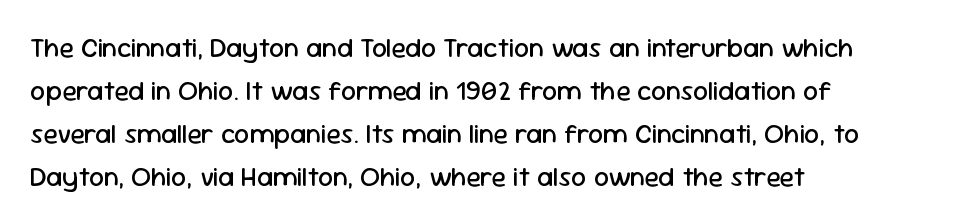
{"italic": "no", "bold": "no", "underline": "no", "align": "left", "line_spacing": "normal", "line_spacing_ratio": 1.59, "letter_spacing": "normal", "letter_spacing_em": 0.0, "glyph_px": 27}
